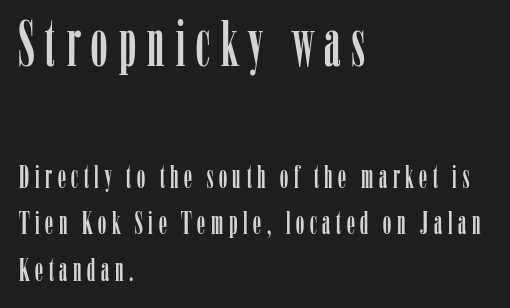
The image shows 64 px condensed serif type, upright; set left-aligned, normal line spacing (1.46x), not underlined; the first (top) block is 2.0x larger; low stroke contrast and a medium x-height.
